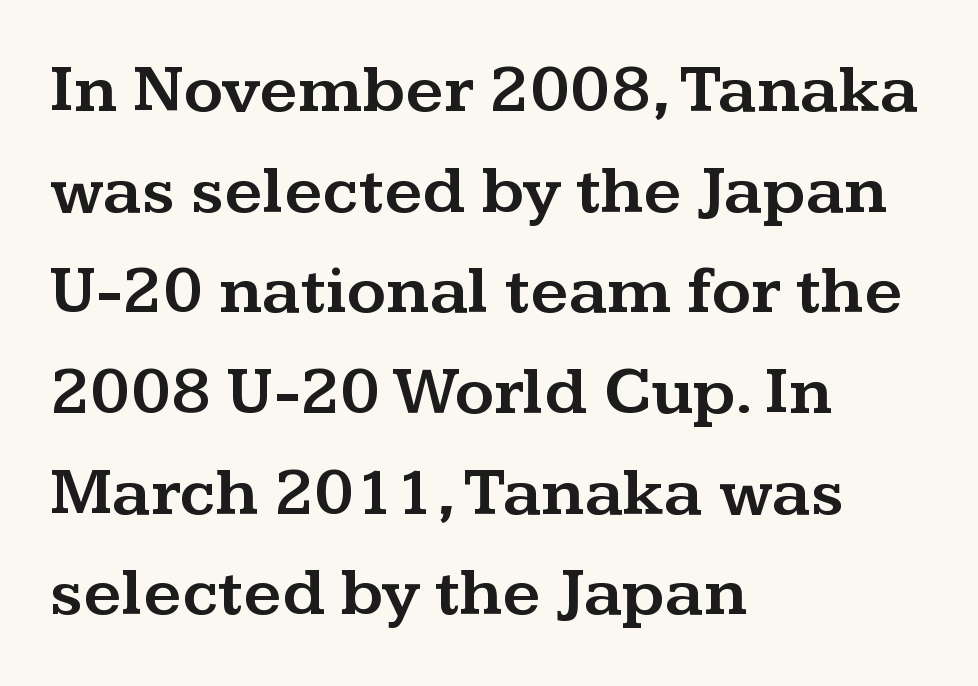
Check the space under the baseline: it is left empty. Character widths vary here, with narrow letters taking less room than wide ones. These lines are composed in type with serifs. Leading matches the norm, producing a regular column. Every stem runs plumb, perpendicular to the baseline. Students, note that the glyphs here touch the page at normal intervals.
